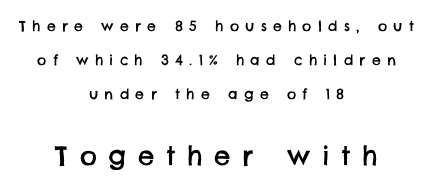
Has an underline been added? It has not. Teacher's note: observe the equal gaps on both sides — that is centered alignment. The second block has been scaled up relative to the first. How are the letters spaced? Widely, with obvious added tracking. How would I describe the line gaps? Wide and relaxed.
